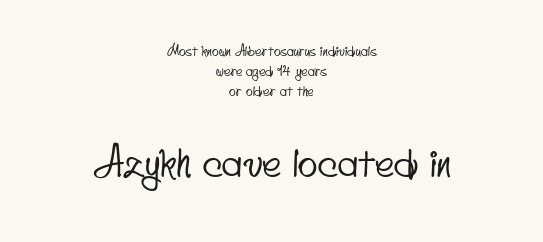
Honestly, the letter spacing is just normal — you wouldn't notice it. Check the space under the baseline: it is left empty. This sample is center-justified, so both line endings float freely. In this sample the second text group is rendered at the bigger scale. Looks like regular typesetting: each glyph gets only the width it needs. The line-height multiplier appears to be the usual default.
